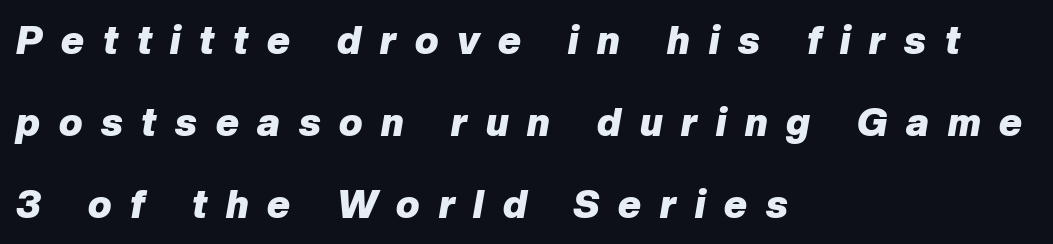
{"italic": "yes", "lean": "right", "slant_degrees": 10, "bold": "yes", "weight": "heavy", "width": "normal", "stroke_contrast": "low", "x_height": "medium", "monospaced": "no", "underline": "no", "align": "left", "line_spacing": "loose", "line_spacing_ratio": 2.1, "letter_spacing": "wide", "letter_spacing_em": 0.48, "glyph_px": 39}
